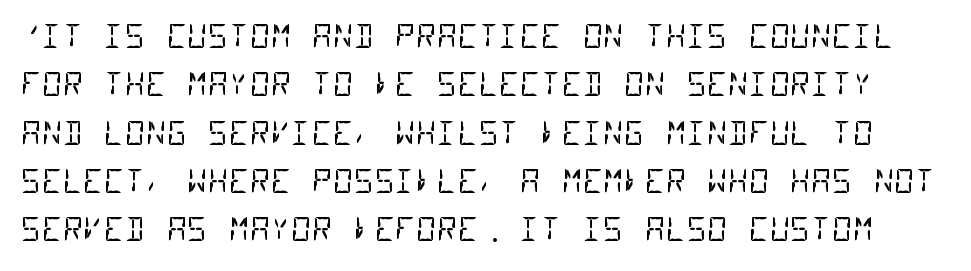
To sum up the face: it is a sans, with no serifs. Is the letter spacing exaggerated? No — it looks like the ordinary default. These lines are rendered in a fixed-pitch font. Bare-footed words on every line. Counters stay open thanks to moderate or lighter strokes. This block has exactly the height ordinary leading produces.
